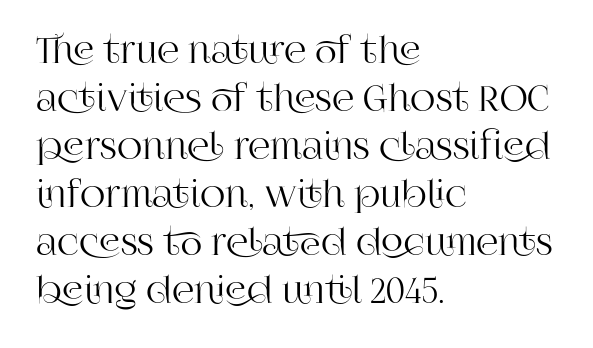
The lettering holds an erect, upright posture throughout. The string is rendered with underlining switched off. Think of a printed novel: that variable character pitch is what you see here. Classification — serif.
